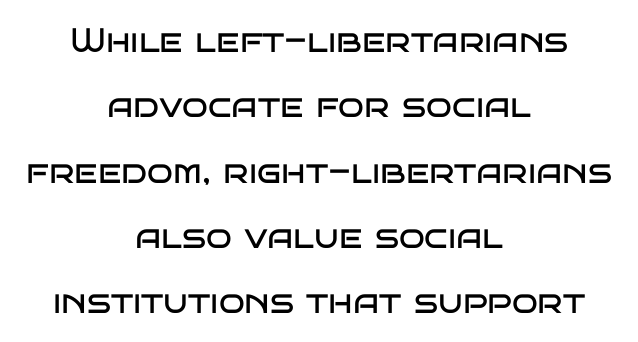
{"serif": "no", "italic": "no", "bold": "no", "weight": "regular", "width": "wide", "stroke_contrast": "low", "x_height": "large", "monospaced": "no", "underline": "no", "align": "center", "line_spacing": "loose", "line_spacing_ratio": 1.92, "letter_spacing": "normal", "letter_spacing_em": 0.0, "glyph_px": 34}
